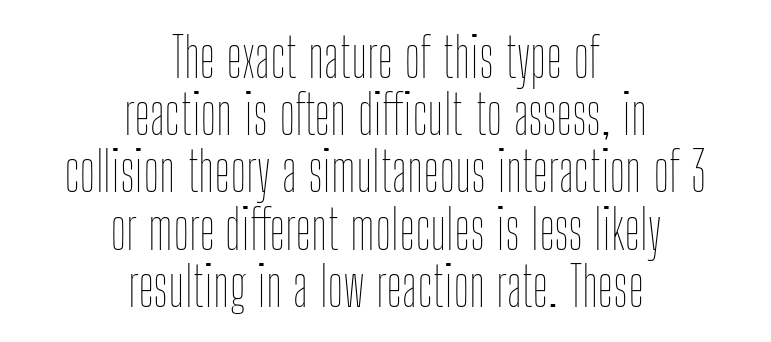
The image shows 55 px thin, condensed type, upright; set centered, tight line spacing (1.04x), normal letter spacing, not underlined; low stroke contrast and a medium x-height.
